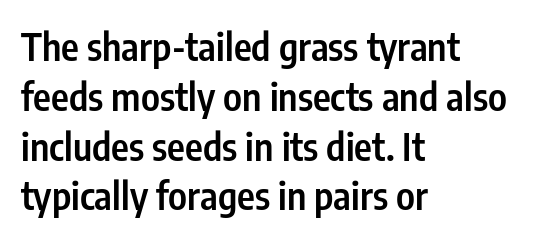
Q: Is the text bold? A: Semi-bold.
Q: Is the text italic (slanted)? A: No, it is upright.
Q: Is the typeface a serif or a sans-serif typeface? A: Sans-serif.
Q: Is the text underlined? A: No.
Q: How is the paragraph aligned? A: Left-aligned.
Q: Is the spacing between letters normal or unusually wide? A: Normal.
Q: Is the spacing between lines tight, normal or loose? A: Normal.
Q: Width (condensed, normal, or wide)? A: Condensed.
Q: Stroke contrast? A: Low.
Q: x-height? A: Medium.
Q: Monospaced? A: No.
